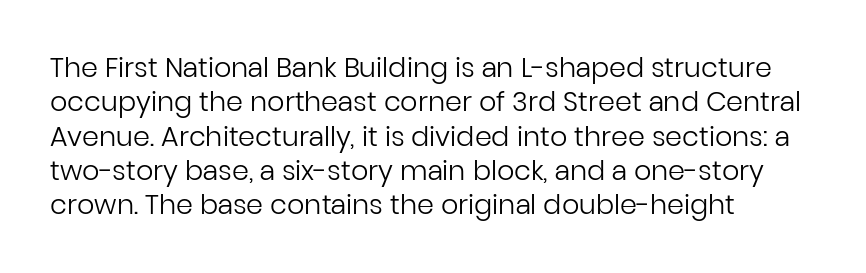
The letterforms sit at book weight or below. Honestly, the letter spacing is just normal — you wouldn't notice it. The type sits square on the baseline with zero lean. Unmarked baselines from the first word to the last. The text block is weighted toward the left margin, trailing off unevenly rightward. The designer left line spacing at the default.
